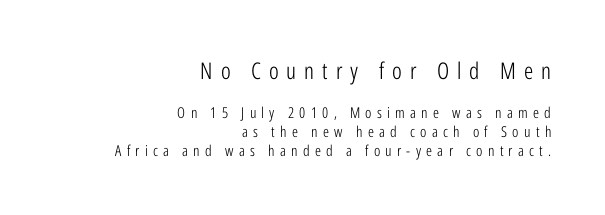
Unlike italic type, these characters show no tilt at all. Character size in the leading block exceeds that of the trailing block. The paragraph shown leans on its right margin. The rendering inserts visible extra space after every character. Plain, unruled lines of type. Caption: face not bold, strokes unweighted.
